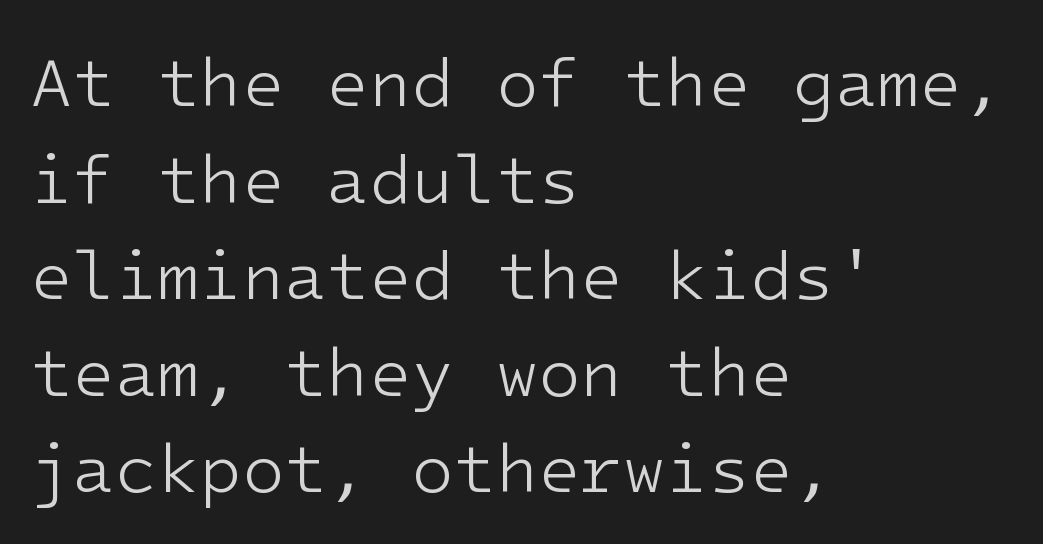
The image shows 69 px light sans-serif type, upright; set left-aligned, normal line spacing (1.4x), normal letter spacing, not underlined; low stroke contrast and a medium x-height.
